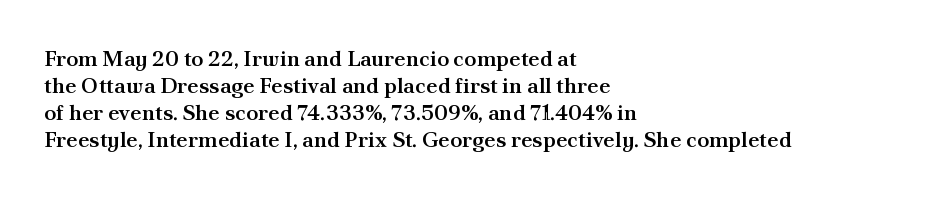
The image shows 22 px text type, upright; set left-aligned, line spacing 1.22x, normal letter spacing, not underlined.
